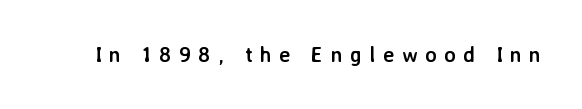
The image shows 21 px bold type, upright; set unusually wide letter spacing (+0.36 em), not underlined.
